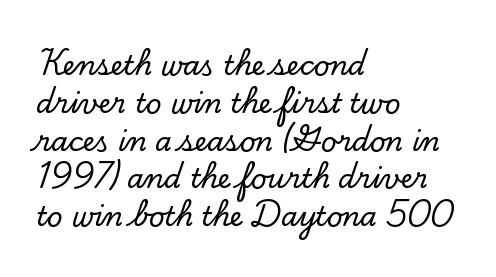
The ragged edge is on the right, which tells us the setting is flush left. Underline: absent. Does the leading feel generous? No, just average. The type is set solid horizontally, with unmodified tracking.
